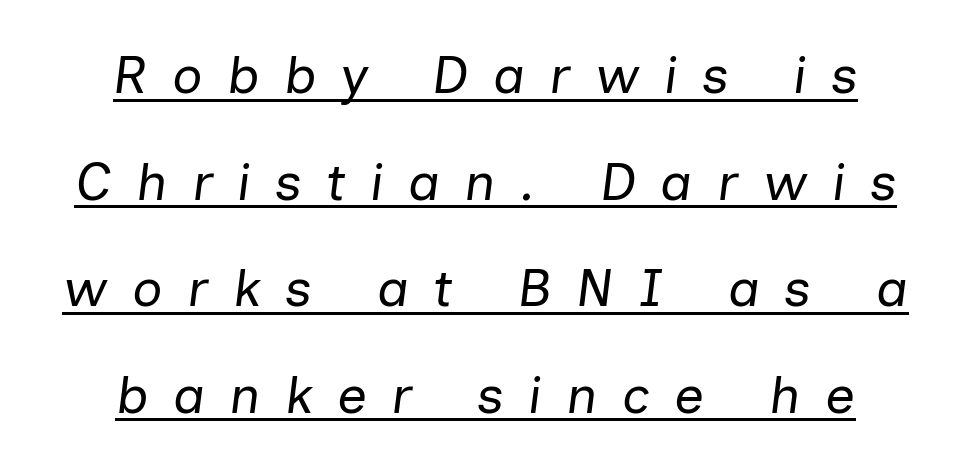
Which margin do the lines hug? Neither — every line sits in the middle. Spacing verdict: proportional, widths tailored to each character. Notice the wide empty band between every row — that's loose leading. Beneath each row of characters lies a ruled line. The face used here has a pronounced slope to its letters. Stems here are at most as thick as an everyday book face.
